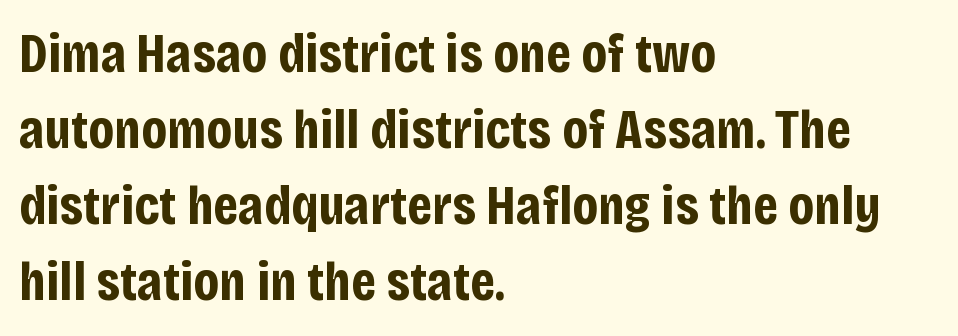
Varying glyph widths throughout — classic text-font behaviour. Nothing sits at the stroke ends, so this counts as sans-serif. Type without underlining. The specimen reads as upright at a glance.
